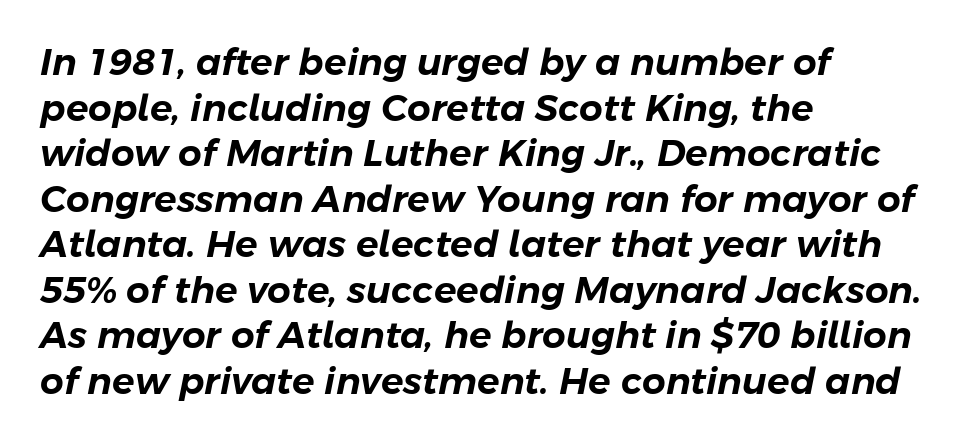
The font's italic variant was chosen for this text. Notice how the passage keeps a crisp vertical edge on the left only. A typesetter would call this proportional, since set widths differ per character. What stands out about the letter spacing? Nothing — it is the standard amount. Descenders are the only things crossing below the line.
